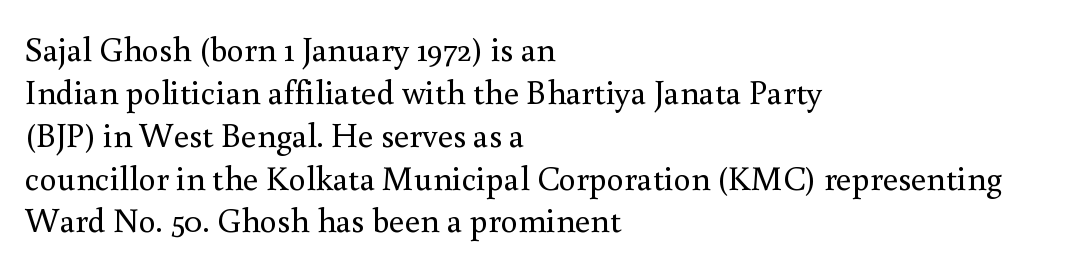
Beneath every word, the page is bare. Leading: standard. The font sits on the lighter half of the weight spectrum, regular included. Is there any slant? The stems are plumb. Here the designer chose a conventional face with non-uniform glyph widths.
